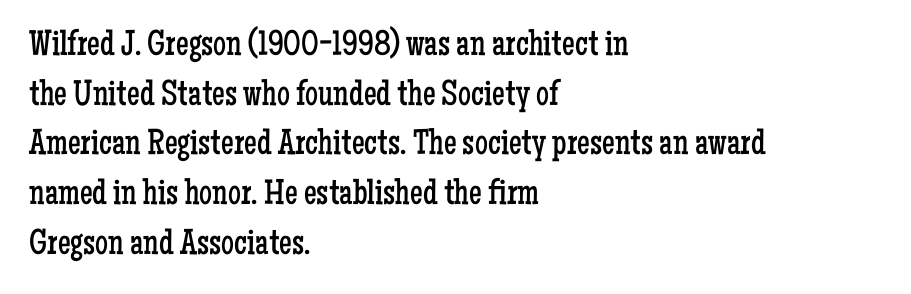
{"serif": "yes", "italic": "no", "bold": "no", "weight": "regular", "width": "condensed", "stroke_contrast": "low", "x_height": "medium", "monospaced": "no", "underline": "no", "align": "left", "line_spacing": "normal", "line_spacing_ratio": 1.38, "letter_spacing": "normal", "letter_spacing_em": 0.0, "glyph_px": 36}
